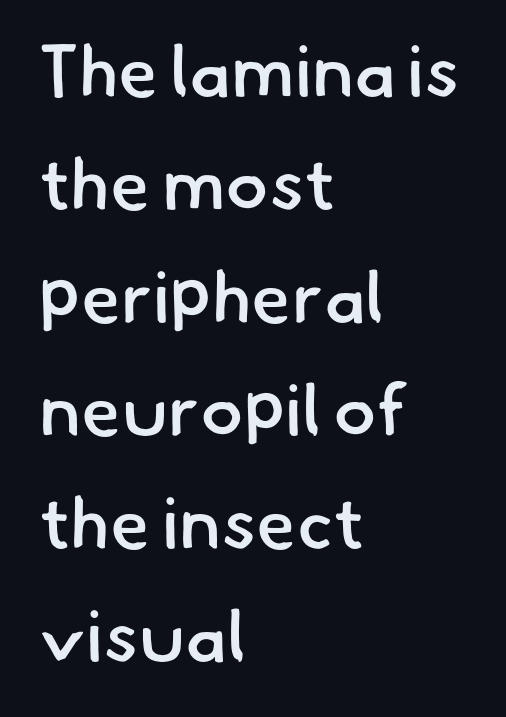
{"serif": "no", "bold": "semi", "weight": "semibold", "width": "normal", "stroke_contrast": "low", "x_height": "small", "monospaced": "no", "underline": "no", "align": "left", "line_spacing": "normal", "line_spacing_ratio": 1.57, "letter_spacing": "normal", "letter_spacing_em": 0.0, "glyph_px": 72}
